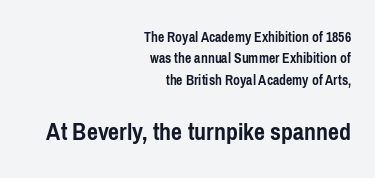
Q: Is the text bold? A: Yes.
Q: Is the text italic (slanted)? A: No, it is upright.
Q: Is the text underlined? A: No.
Q: How is the paragraph aligned? A: Right-aligned.
Q: Is the spacing between letters normal or unusually wide? A: Normal.
Q: Is the spacing between lines tight, normal or loose? A: Normal.
Q: Which block of text is set in a larger size, the first (top) or the second (bottom)? A: The second (bottom) one.
